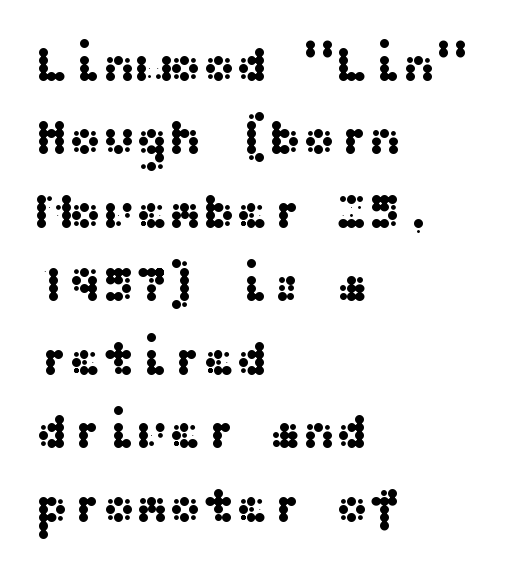
Observe the ordinary spacing: letters are neighbours, not strangers. One-word summary of the alignment: left. Quick note: interline space is typical. Underlining? Definitely not there. Each letter's strokes conclude bluntly, with no projecting serifs.
